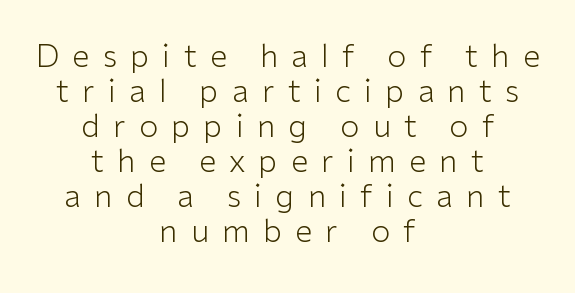
Q: Is the text bold? A: No.
Q: Is the text italic (slanted)? A: No, it is upright.
Q: Is the typeface a serif or a sans-serif typeface? A: Sans-serif.
Q: Is the text underlined? A: No.
Q: How is the paragraph aligned? A: Centered.
Q: Is the spacing between letters normal or unusually wide? A: Unusually wide.
Q: Is the spacing between lines tight, normal or loose? A: Tight.
Q: Width (condensed, normal, or wide)? A: Normal.
Q: Stroke contrast? A: Low.
Q: x-height? A: Medium.
Q: Monospaced? A: No.
